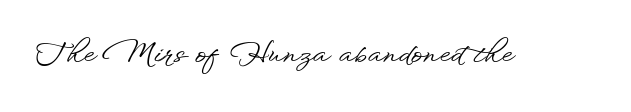
The space beneath each line is pristine and unruled. Compared with typical body copy, the letter spacing here is the same. You could not count columns in this text — the font is proportionally spaced.
